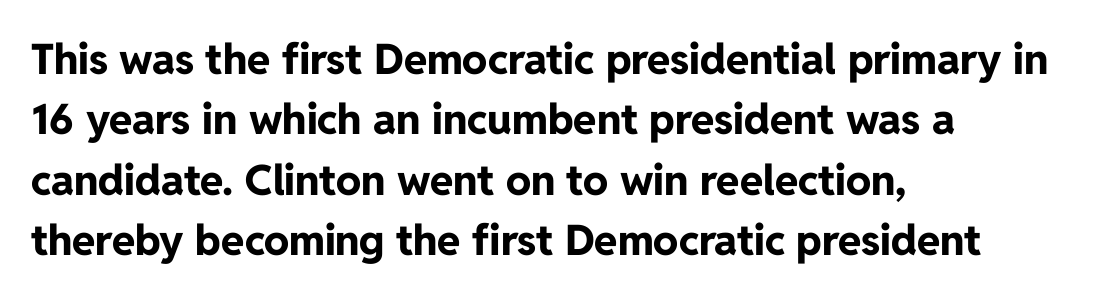
{"serif": "no", "italic": "no", "bold": "yes", "weight": "bold", "width": "normal", "stroke_contrast": "low", "x_height": "medium", "monospaced": "no", "underline": "no", "align": "left", "line_spacing": "normal", "line_spacing_ratio": 1.44, "letter_spacing": "normal", "letter_spacing_em": 0.0, "glyph_px": 42}
